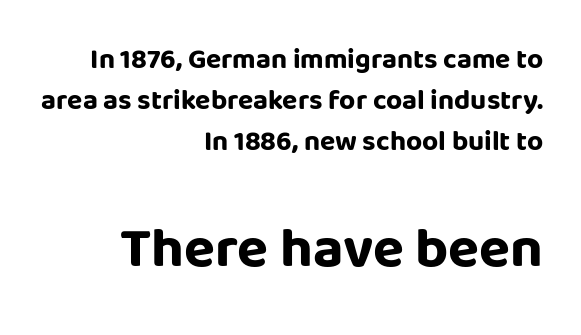
Size hierarchy here favors the trailing block over the leading one. These lines carry a lot of weight — the face is fully bold. Grotesque or geometric, the face here clearly has no serifs. The strip under each line holds only bare page.
